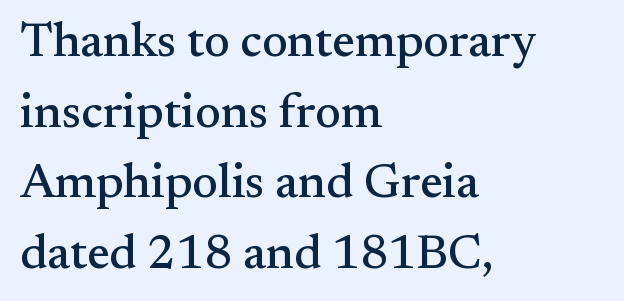
To sum up the face: it has serifs. Looks like regular typesetting: each glyph gets only the width it needs. The lines sit at an ordinary, default distance from one another. The ragged edge is on the right, which tells us the setting is flush left.
